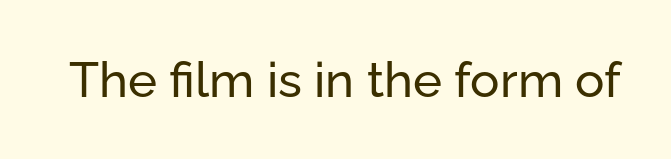
The image shows 49 px sans-serif type, upright; set normal letter spacing, not underlined; low stroke contrast and a medium x-height.
